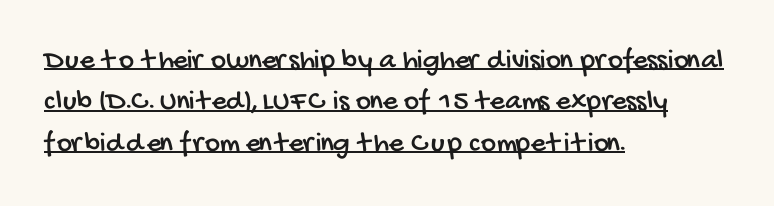
Q: Is the typeface a serif or a sans-serif typeface? A: Sans-serif.
Q: Is the text underlined? A: Yes.
Q: How is the paragraph aligned? A: Left-aligned.
Q: Is the spacing between letters normal or unusually wide? A: Normal.
Q: Is the spacing between lines tight, normal or loose? A: Normal.
Q: Width (condensed, normal, or wide)? A: Condensed.
Q: Stroke contrast? A: Low.
Q: x-height? A: Large.
Q: Monospaced? A: No.
